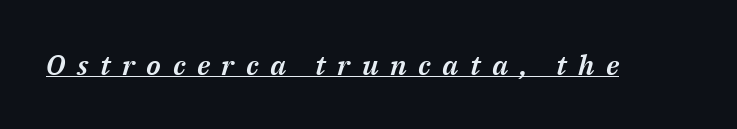
{"italic": "yes", "lean": "right", "slant_degrees": 14, "width": "normal", "stroke_contrast": "medium", "x_height": "medium", "monospaced": "no", "underline": "yes", "letter_spacing": "wide", "letter_spacing_em": 0.41, "glyph_px": 28}
